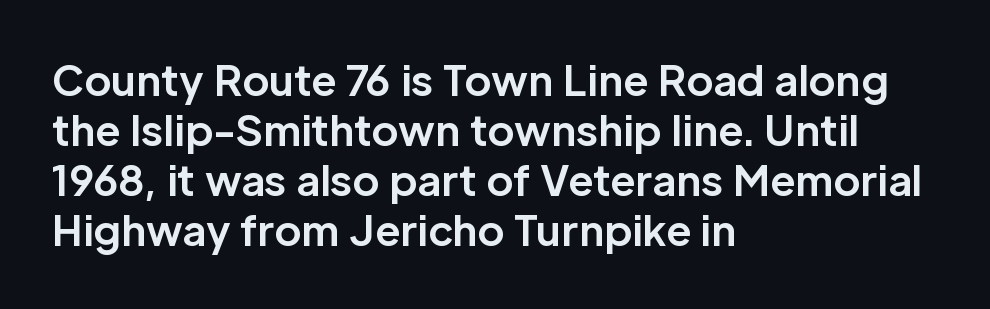
{"serif": "no", "italic": "no", "bold": "yes", "weight": "bold", "width": "normal", "stroke_contrast": "low", "x_height": "medium", "monospaced": "no", "underline": "no", "align": "left", "line_spacing_ratio": 1.22, "letter_spacing": "normal", "letter_spacing_em": 0.0, "glyph_px": 41}
